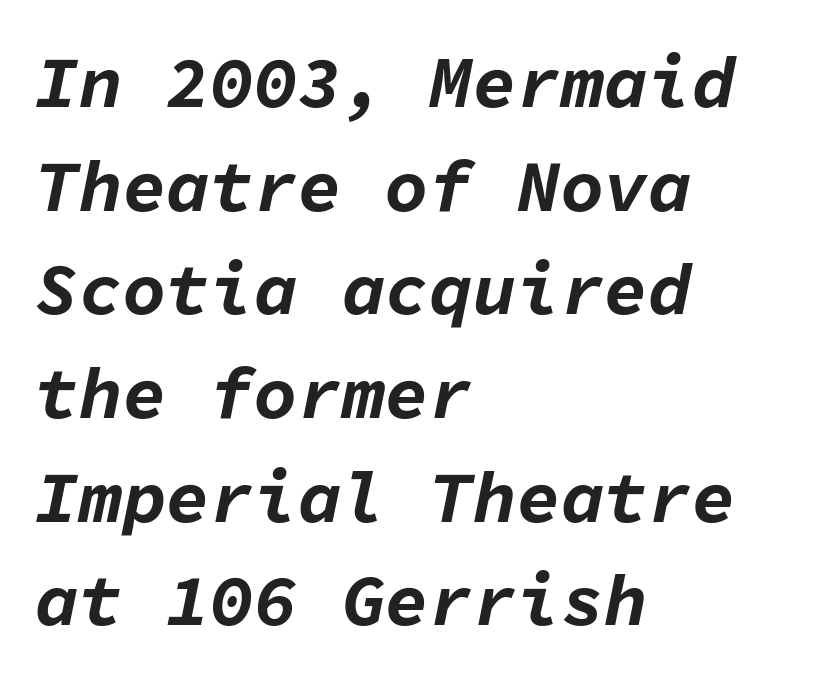
{"italic": "yes", "lean": "right", "slant_degrees": 11, "bold": "yes", "weight": "bold", "width": "normal", "stroke_contrast": "low", "x_height": "medium", "monospaced": "yes", "underline": "no", "align": "left", "line_spacing": "normal", "line_spacing_ratio": 1.42, "letter_spacing": "normal", "letter_spacing_em": 0.0, "glyph_px": 73}
